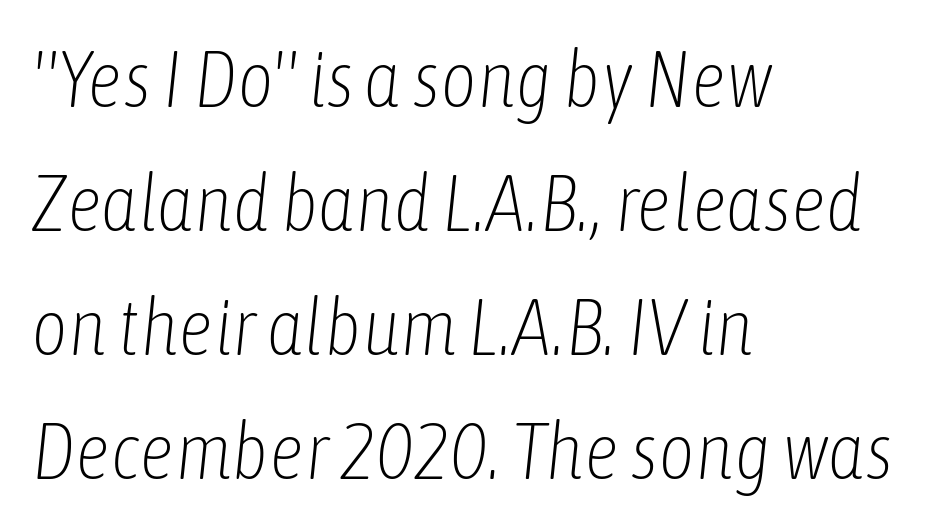
{"italic": "yes", "lean": "right", "slant_degrees": 6, "bold": "no", "weight": "light", "width": "condensed", "stroke_contrast": "low", "x_height": "medium", "monospaced": "no", "underline": "no", "align": "left", "line_spacing": "normal", "line_spacing_ratio": 1.57, "letter_spacing": "normal", "letter_spacing_em": 0.0, "glyph_px": 79}
